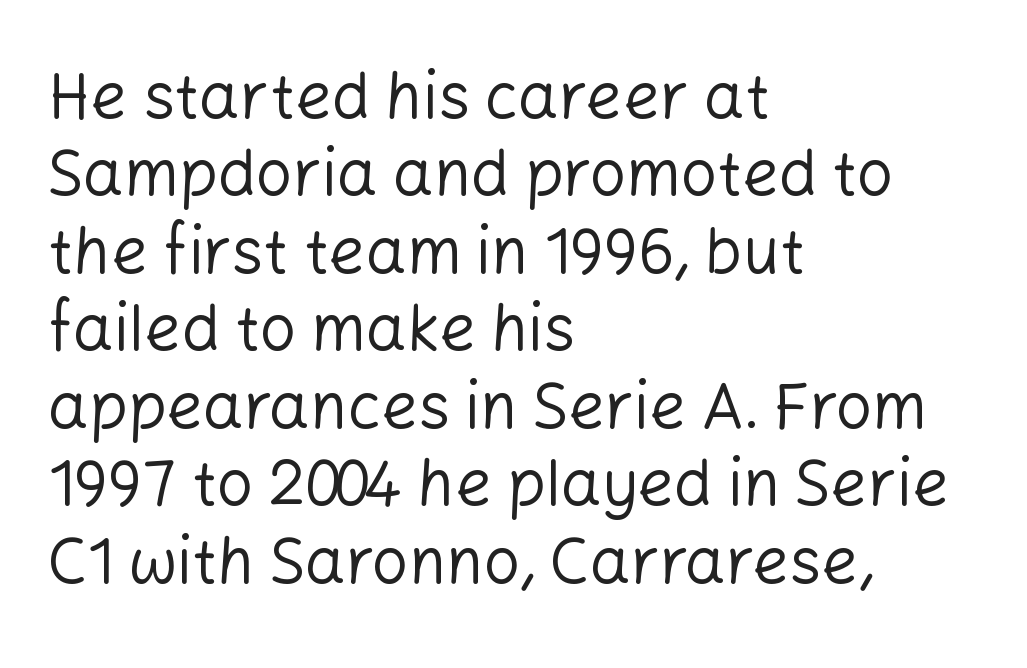
{"serif": "no", "italic": "no", "bold": "no", "weight": "regular", "width": "normal", "stroke_contrast": "low", "x_height": "medium", "monospaced": "no", "underline": "no", "align": "left", "line_spacing_ratio": 1.21, "letter_spacing": "normal", "letter_spacing_em": 0.0, "glyph_px": 64}
